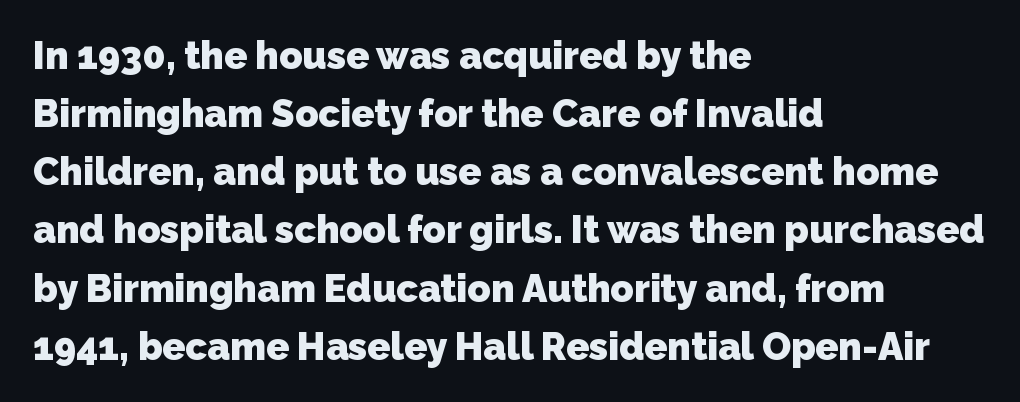
The image shows 38 px heavy sans-serif type; set left-aligned, normal line spacing (1.53x), normal letter spacing, not underlined; low stroke contrast and a medium x-height.
